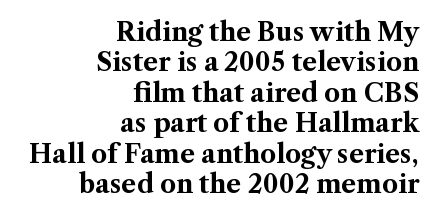
{"italic": "no", "bold": "yes", "underline": "no", "align": "right", "line_spacing_ratio": 1.22, "letter_spacing": "normal", "letter_spacing_em": 0.0, "glyph_px": 25}
